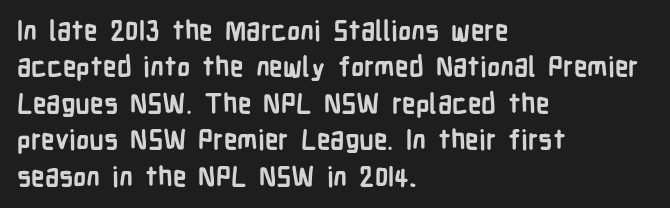
The image shows 27 px bold type, upright; set left-aligned, normal line spacing (1.35x), normal letter spacing, not underlined.
